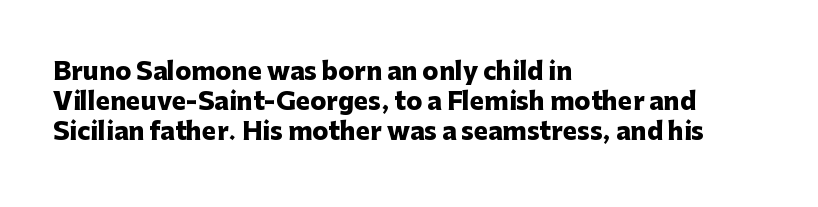
Q: Is the text bold? A: Yes.
Q: Is the text italic (slanted)? A: No, it is upright.
Q: Is the text underlined? A: No.
Q: How is the paragraph aligned? A: Left-aligned.
Q: Is the spacing between letters normal or unusually wide? A: Normal.
